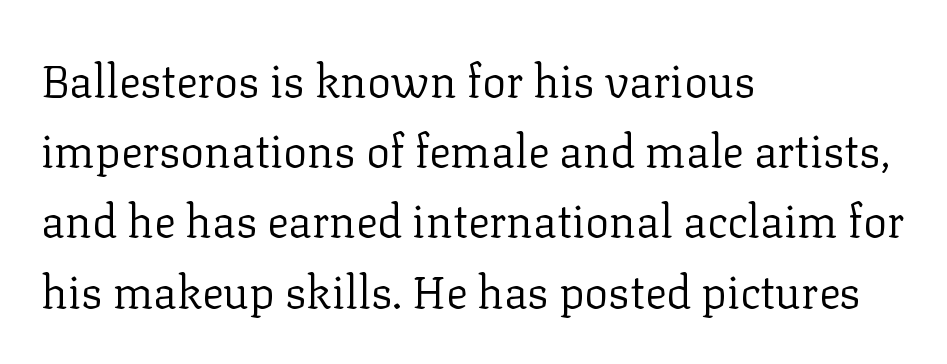
Evenly set lines give the paragraph a standard silhouette. You can tell from the footed stems that serif type was used. Nothing unusual about the tracking: characters are spaced as the font intends. Is the stroke heavy? The answer is a plain regular-or-lighter. Underlining? Definitely not there.
